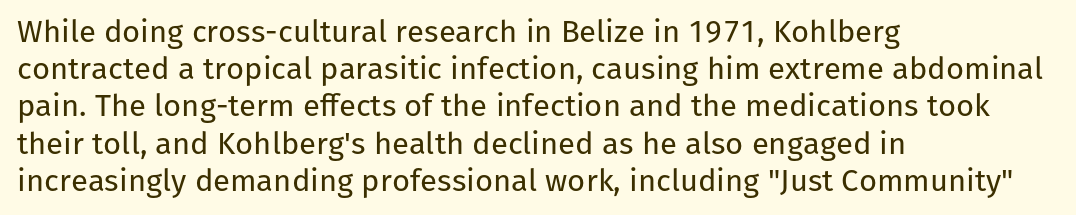
Look at the bottom of the vertical strokes: they stop flat, with no serifs. You can tell it's not italic because the verticals are truly vertical. The passage shown has conventional tracking throughout. Proportional: the letters do not fall into vertical columns. No extra ink here — the face is not bold. The string is rendered with underlining switched off.
